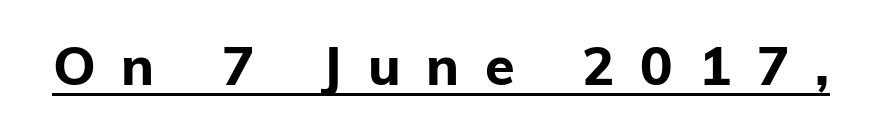
{"serif": "no", "italic": "no", "bold": "yes", "weight": "bold", "width": "normal", "stroke_contrast": "low", "x_height": "medium", "monospaced": "no", "underline": "yes", "letter_spacing": "wide", "letter_spacing_em": 0.48, "glyph_px": 54}
